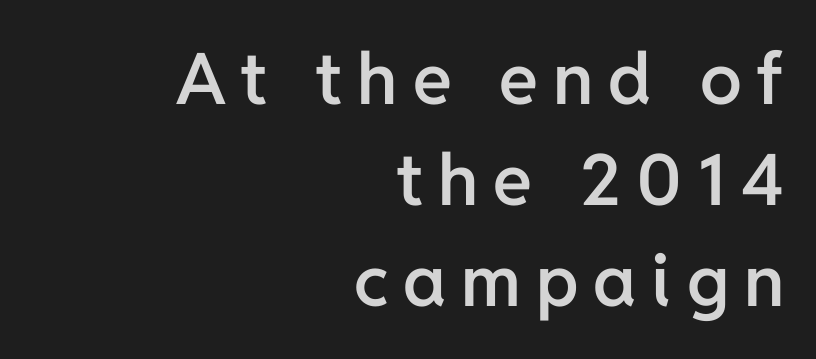
These lines are rendered in a variable-pitch font. Just letters on the line, the space beneath them empty. A fair bit of extra ink — the face is semibold, not bold. Nope, not italic — everything's standing straight. Type style note: lacks serifs. Notice how descenders clear the ascenders below comfortably — that's standard leading.
